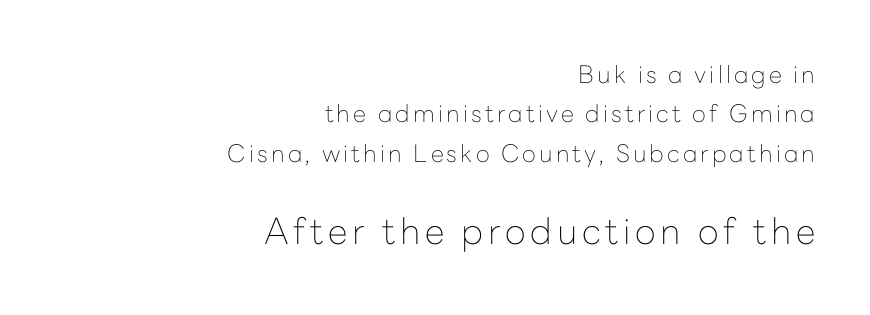
Q: Is the text bold? A: No.
Q: Is the text italic (slanted)? A: No, it is upright.
Q: Is the typeface a serif or a sans-serif typeface? A: Sans-serif.
Q: Is the text underlined? A: No.
Q: How is the paragraph aligned? A: Right-aligned.
Q: Is the spacing between lines tight, normal or loose? A: Normal.
Q: Which block of text is set in a larger size, the first (top) or the second (bottom)? A: The second (bottom) one.
Q: Width (condensed, normal, or wide)? A: Normal.
Q: Stroke contrast? A: Low.
Q: x-height? A: Medium.
Q: Monospaced? A: No.
